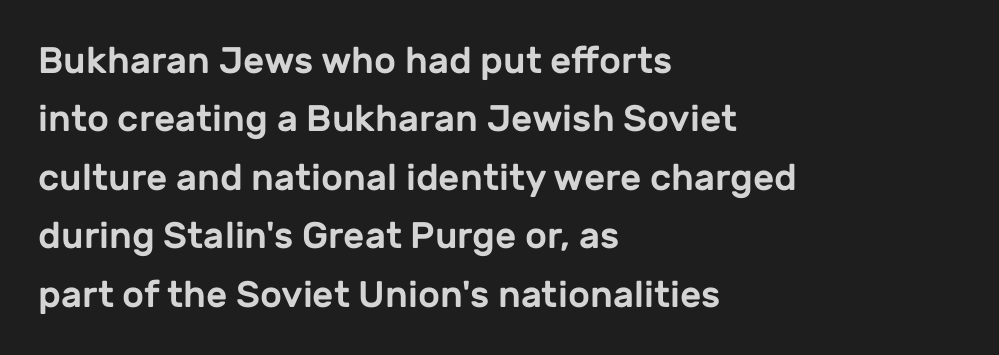
Q: Is the text italic (slanted)? A: No, it is upright.
Q: Is the typeface a serif or a sans-serif typeface? A: Sans-serif.
Q: Is the text underlined? A: No.
Q: How is the paragraph aligned? A: Left-aligned.
Q: Is the spacing between letters normal or unusually wide? A: Normal.
Q: Is the spacing between lines tight, normal or loose? A: Normal.
Q: Width (condensed, normal, or wide)? A: Normal.
Q: Stroke contrast? A: Low.
Q: x-height? A: Medium.
Q: Monospaced? A: No.
